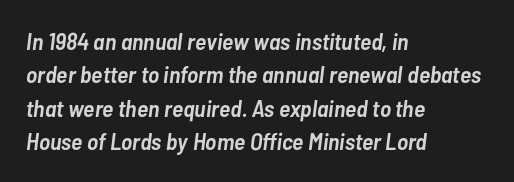
The image shows 24 px text type, italic (leaning right); set left-aligned, normal line spacing (1.39x), normal letter spacing, not underlined.
